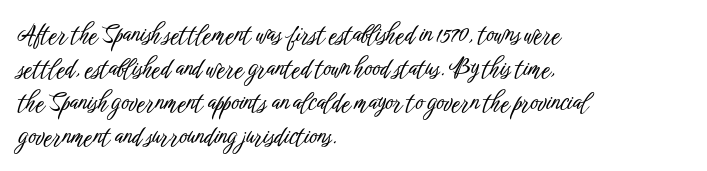
Here the glyphs are tracked normally, forming tight word shapes. A typesetter would call this leading conventional body-copy spacing. Descenders hang freely into open space. Typeset ragged right — the left edge is the straight one.
